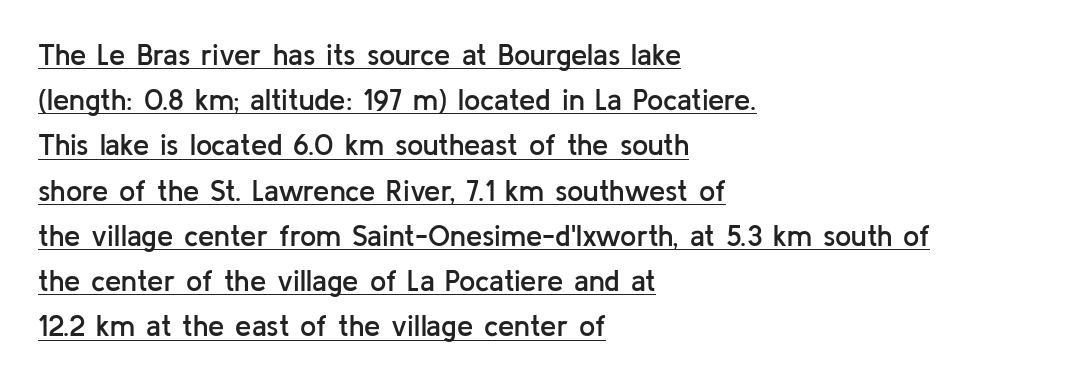
{"serif": "no", "italic": "no", "bold": "semi", "weight": "semibold", "width": "normal", "stroke_contrast": "low", "x_height": "medium", "monospaced": "no", "underline": "yes", "align": "left", "line_spacing": "normal", "line_spacing_ratio": 1.56, "letter_spacing": "normal", "letter_spacing_em": 0.0, "glyph_px": 29}
